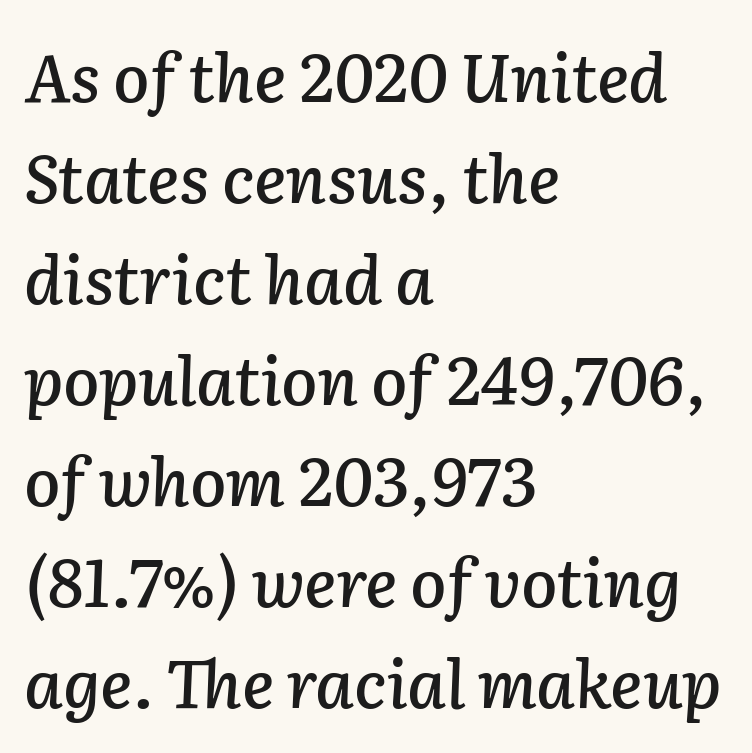
Q: Is the text italic (slanted)? A: Yes, it leans right by about 2 degrees.
Q: Is the text underlined? A: No.
Q: How is the paragraph aligned? A: Left-aligned.
Q: Is the spacing between letters normal or unusually wide? A: Normal.
Q: Is the spacing between lines tight, normal or loose? A: Normal.
Q: Width (condensed, normal, or wide)? A: Normal.
Q: Stroke contrast? A: Low.
Q: x-height? A: Medium.
Q: Monospaced? A: No.
